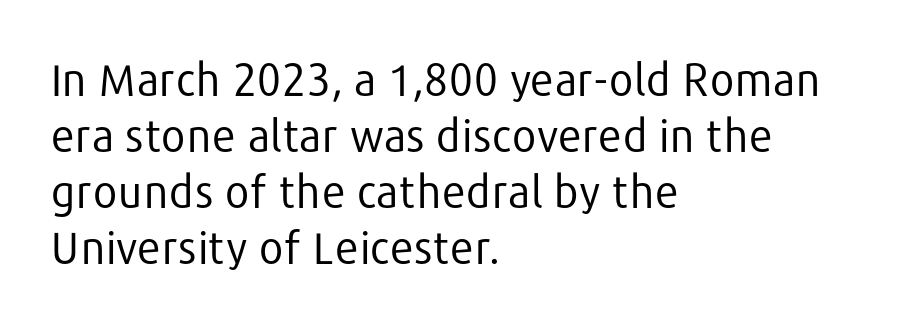
Q: Is the text bold? A: No.
Q: Is the text italic (slanted)? A: No, it is upright.
Q: Is the typeface a serif or a sans-serif typeface? A: Sans-serif.
Q: Is the text underlined? A: No.
Q: How is the paragraph aligned? A: Left-aligned.
Q: Is the spacing between letters normal or unusually wide? A: Normal.
Q: Is the spacing between lines tight, normal or loose? A: Normal.
Q: Width (condensed, normal, or wide)? A: Normal.
Q: Stroke contrast? A: Low.
Q: x-height? A: Medium.
Q: Monospaced? A: No.
